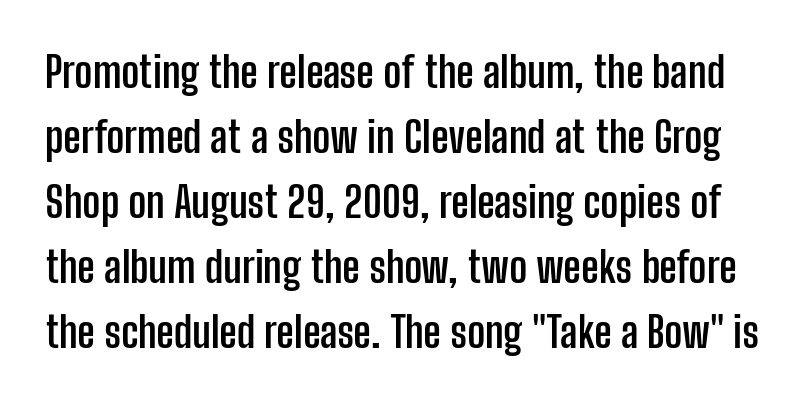
{"serif": "no", "italic": "no", "bold": "yes", "weight": "semibold", "width": "condensed", "stroke_contrast": "low", "x_height": "medium", "monospaced": "no", "underline": "no", "line_spacing": "normal", "line_spacing_ratio": 1.51, "letter_spacing": "normal", "letter_spacing_em": 0.0, "glyph_px": 43}
